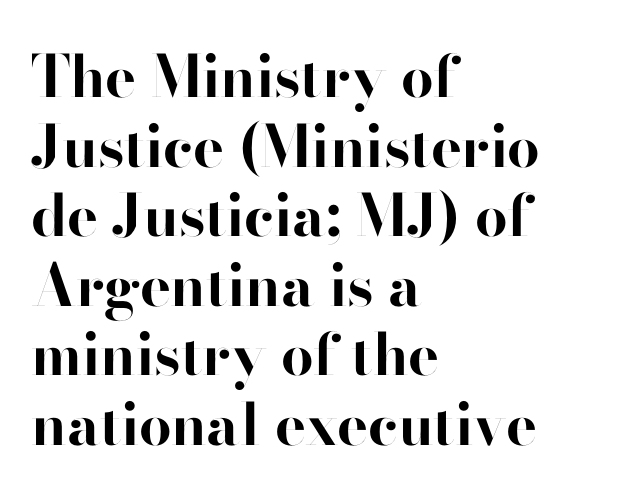
The image shows 58 px bold sans-serif type, upright; set left-aligned, line spacing 1.2x, normal letter spacing, not underlined; high stroke contrast and a small x-height.
